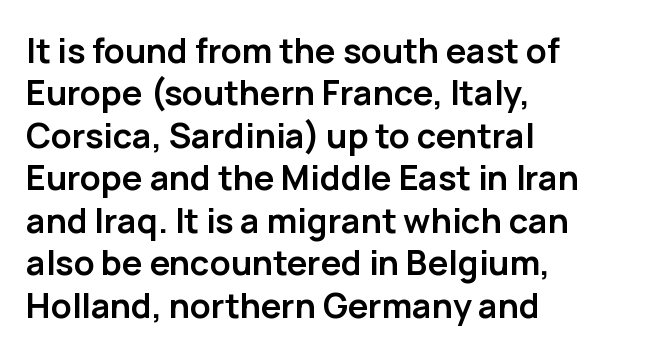
The image shows 34 px semibold sans-serif type, upright; set left-aligned, normal line spacing (1.25x), normal letter spacing, not underlined; low stroke contrast and a medium x-height.
